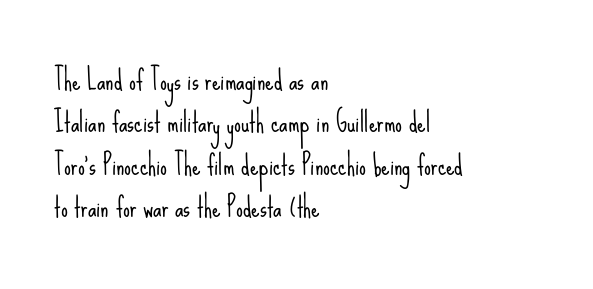
Q: Is the text bold? A: No.
Q: Is the text italic (slanted)? A: No, it is upright.
Q: Is the text underlined? A: No.
Q: How is the paragraph aligned? A: Left-aligned.
Q: Is the spacing between letters normal or unusually wide? A: Normal.
Q: Is the spacing between lines tight, normal or loose? A: Normal.
